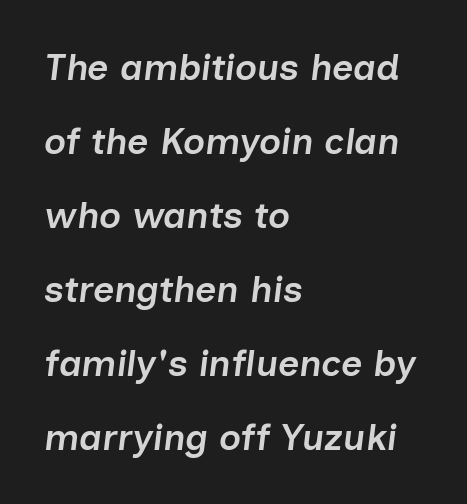
The block of text is sparse from top to bottom, with ample space between rows. The rag falls on the right side of this text block. Only glyphs here, with clear space below each row. The passage shown has conventional tracking throughout.
